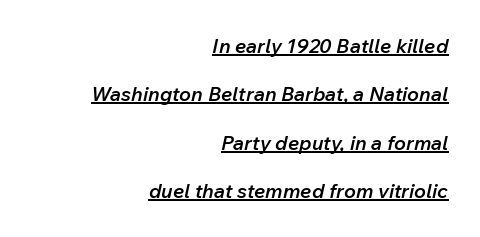
The image shows 20 px text type, italic (leaning right); set right-aligned, loose line spacing (2.42x), normal letter spacing, underlined.
